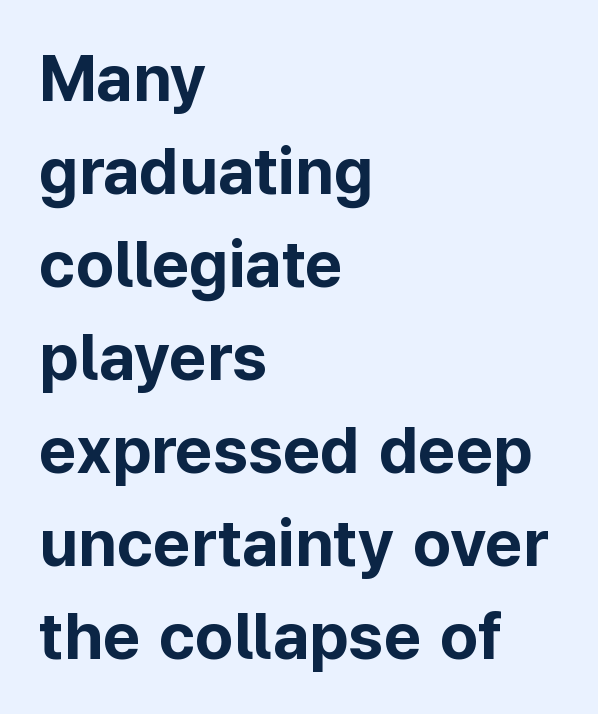
The passage shown is typed in a proportional face where columns would drift. You can tell from the bare stems that sans-serif type was used. As a designer I'd log this as weight 700, bold. Quick note: underline off.
